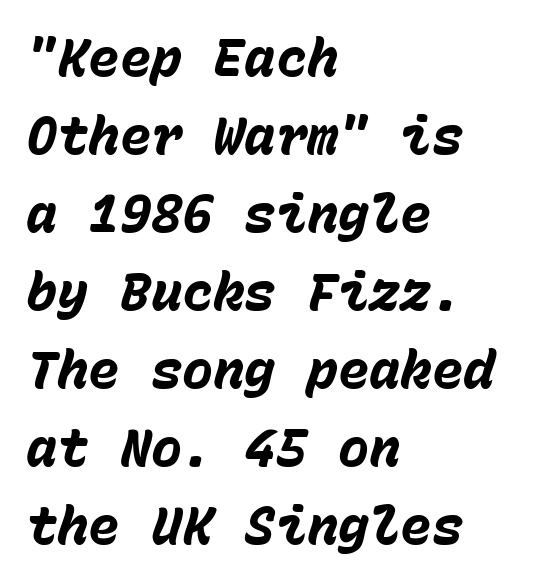
The image shows 52 px heavy type, italic (leaning right), monospaced; set left-aligned, normal line spacing (1.5x), normal letter spacing, not underlined; low stroke contrast and a medium x-height.
